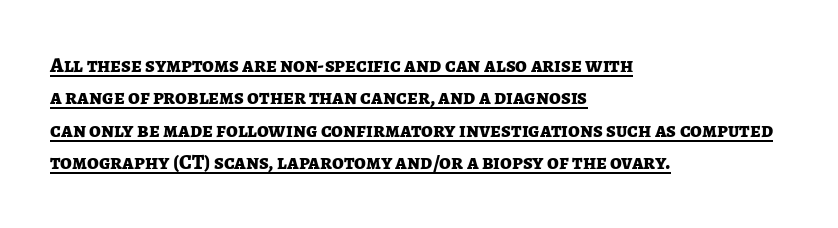
The image shows 21 px bold type, upright; set left-aligned, normal line spacing (1.54x), normal letter spacing, underlined.
